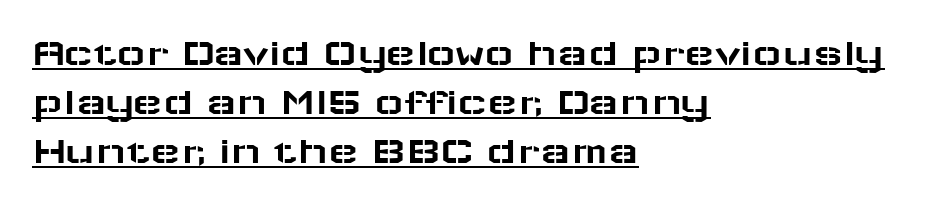
The image shows 40 px wide sans-serif type, upright; set left-aligned, line spacing 1.23x, normal letter spacing, underlined; low stroke contrast and a medium x-height.
